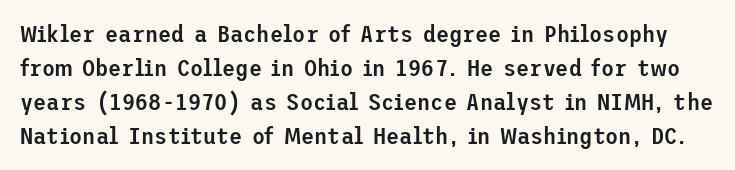
{"italic": "no", "bold": "semi", "underline": "no", "line_spacing": "normal", "line_spacing_ratio": 1.41, "letter_spacing": "normal", "letter_spacing_em": 0.0, "glyph_px": 24}
